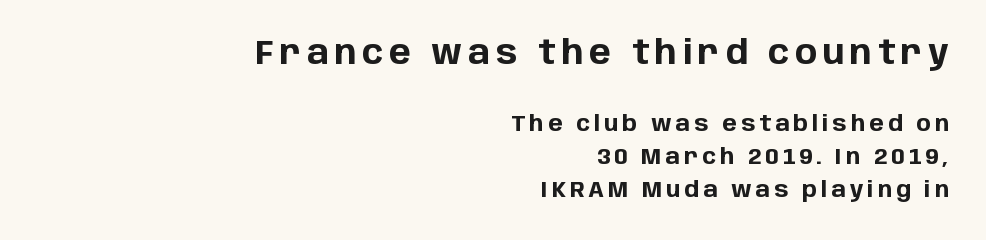
The rendering uses a bold face; every stroke is thick and dark. The designer went with a sans here, leaving each stem footless. Here the first block reads like a headline and the second like body copy. Character widths vary here, with narrow letters taking less room than wide ones. The passage shown stacks its lines at a standard gap. The strip under each line holds only bare page.
